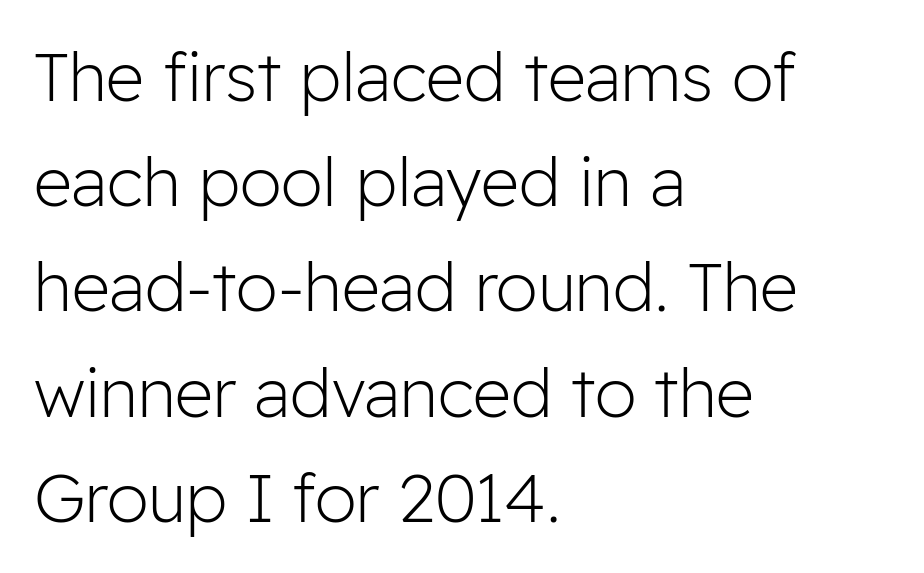
Line spacing here is normal. The passage shown is not bold in any degree. Every character sits straight up, as roman type does. The rendering anchors every line to the left-hand side.
